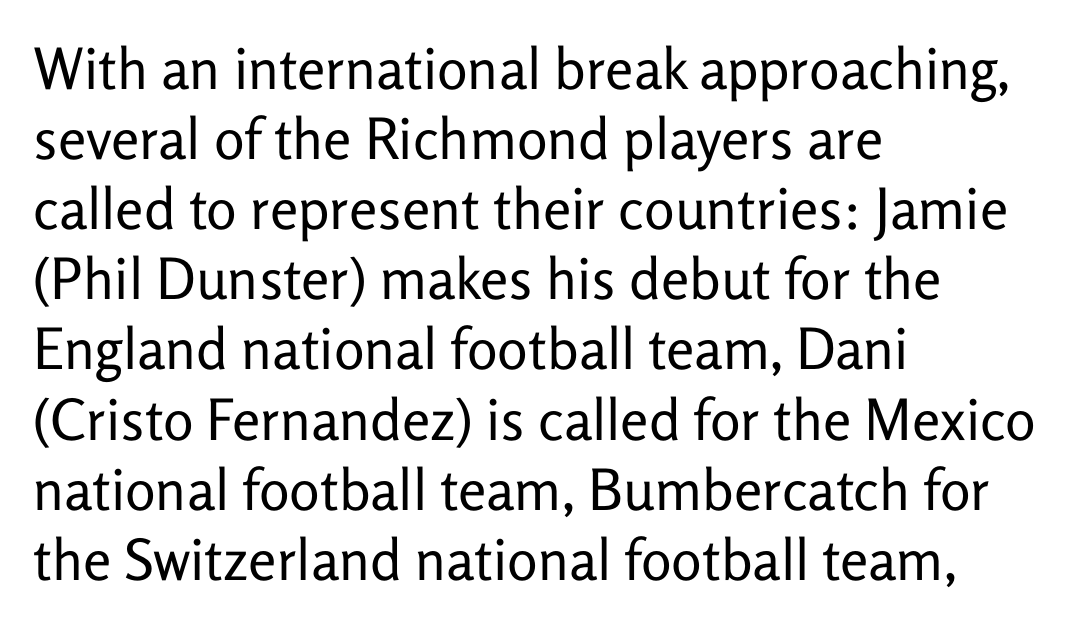
The image shows 57 px regular-weight sans-serif type, upright; set left-aligned, line spacing 1.23x, normal letter spacing, not underlined; low stroke contrast and a medium x-height.
